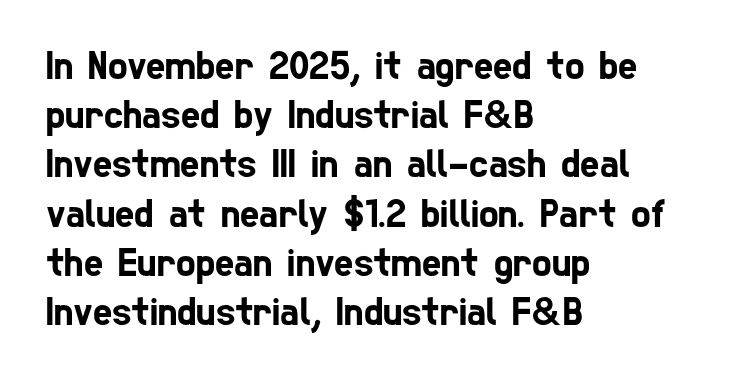
Is this a fixed-width face? No — the glyphs have proportional, varying widths. Serifs: no, the terminals of the letterforms are clean. The paragraph has a hard left edge and a soft right edge. What stands out about the letter spacing? Nothing — it is the standard amount. Letters rest on an invisible, unmarked baseline.
